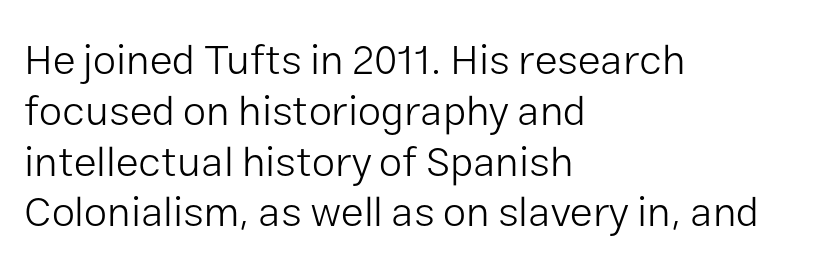
Short note: letters normally spaced. Font category for this specimen: sans-serif. This sample uses an upright cut, with every glyph sitting square on the baseline. Looks like regular typesetting: each glyph gets only the width it needs. Layout note: lines flush left.
